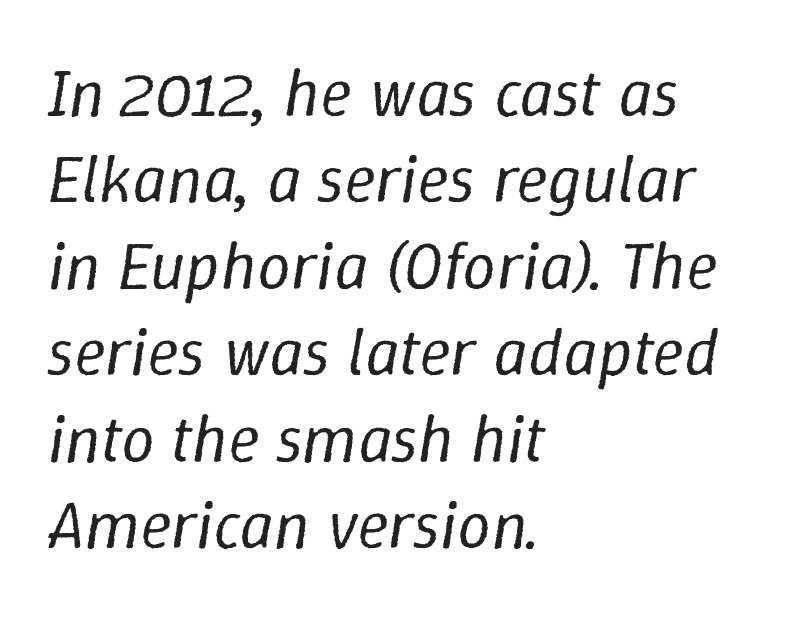
{"italic": "yes", "lean": "right", "slant_degrees": 9, "bold": "no", "weight": "regular", "width": "normal", "stroke_contrast": "low", "x_height": "medium", "monospaced": "no", "underline": "no", "align": "left", "line_spacing": "normal", "line_spacing_ratio": 1.29, "letter_spacing": "normal", "letter_spacing_em": 0.0, "glyph_px": 67}
